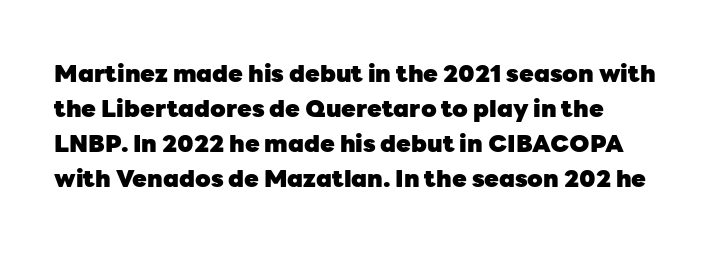
The image shows 24 px bold type, upright; set normal line spacing (1.46x), normal letter spacing, not underlined.
